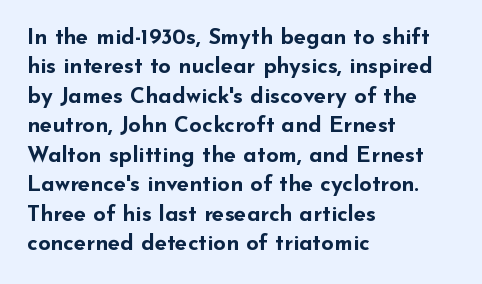
The vertical gap from one line to the next is medium. The rendering uses a bold face; every stroke is thick and dark. When letters stand straight like this, we call the style roman or upright. A typesetter would call this zero additional tracking.
